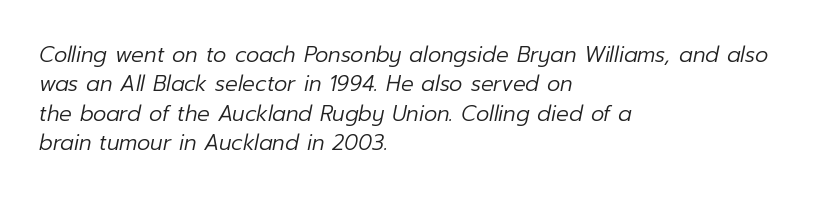
{"italic": "yes", "lean": "right", "slant_degrees": 12, "bold": "no", "underline": "no", "align": "left", "line_spacing": "normal", "line_spacing_ratio": 1.4, "letter_spacing": "normal", "letter_spacing_em": 0.0, "glyph_px": 21}
